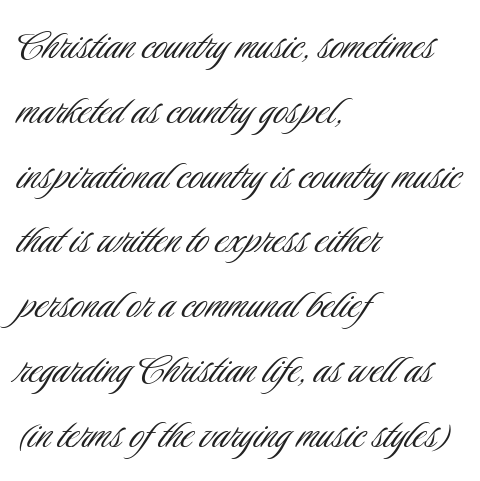
Whoever set this chose a conventional vertical rhythm. Do the characters align in a grid? No, the font is proportional. The space beneath each line is pristine and unruled. On a weight scale, this lands at 450 or below.
